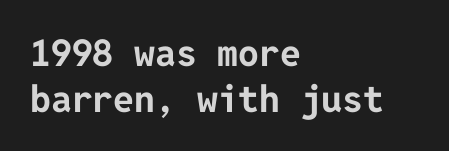
Letter spacing: default. Type without underlining. The text was rendered using a sans face with plain stroke endings. Every character sits straight up, as roman type does.
